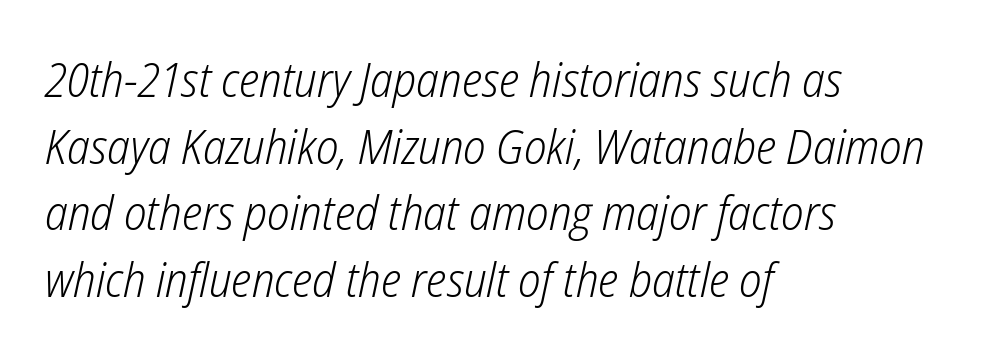
Q: Is the text bold? A: No.
Q: Is the text italic (slanted)? A: Yes, it leans right by about 12 degrees.
Q: Is the text underlined? A: No.
Q: How is the paragraph aligned? A: Left-aligned.
Q: Is the spacing between letters normal or unusually wide? A: Normal.
Q: Is the spacing between lines tight, normal or loose? A: Normal.
Q: Width (condensed, normal, or wide)? A: Condensed.
Q: Stroke contrast? A: Low.
Q: x-height? A: Medium.
Q: Monospaced? A: No.
